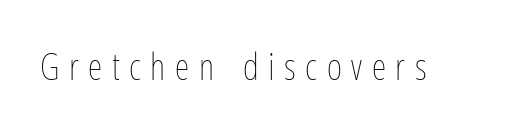
Q: Is the text bold? A: No.
Q: Is the text italic (slanted)? A: No, it is upright.
Q: Is the text underlined? A: No.
Q: Is the spacing between letters normal or unusually wide? A: Unusually wide.
Q: Width (condensed, normal, or wide)? A: Condensed.
Q: Stroke contrast? A: Low.
Q: x-height? A: Medium.
Q: Monospaced? A: No.
